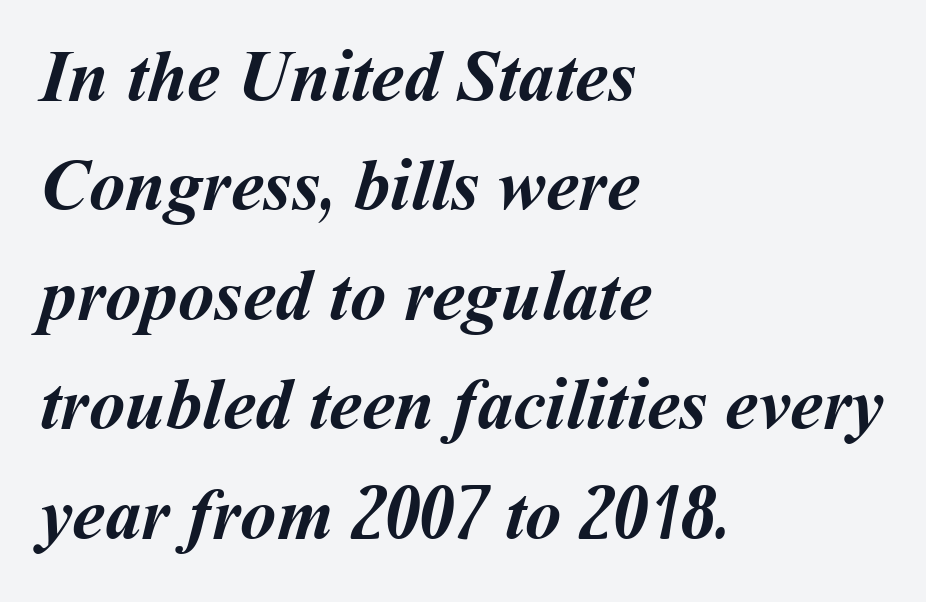
The image shows 73 px semibold type; set left-aligned, normal line spacing (1.5x), normal letter spacing, not underlined; medium stroke contrast and a medium x-height.
